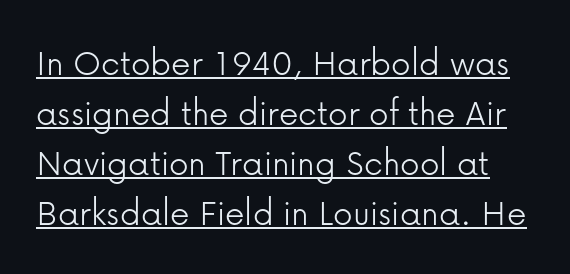
Q: Is the text bold? A: No.
Q: Is the text italic (slanted)? A: No, it is upright.
Q: Is the typeface a serif or a sans-serif typeface? A: Sans-serif.
Q: Is the text underlined? A: Yes.
Q: Is the spacing between letters normal or unusually wide? A: Normal.
Q: Is the spacing between lines tight, normal or loose? A: Normal.
Q: Width (condensed, normal, or wide)? A: Normal.
Q: Stroke contrast? A: Low.
Q: x-height? A: Medium.
Q: Monospaced? A: No.
